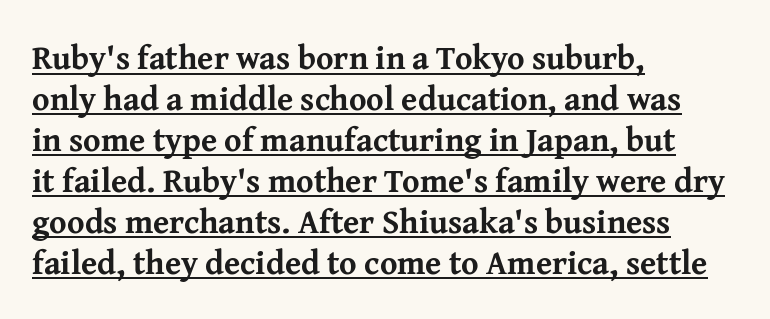
Proportional: the letters do not fall into vertical columns. Glance below the letters and you will spot a drawn line. Serifs: yes, visible at the terminals of the letterforms. Rendered with straight, roman letterforms.
